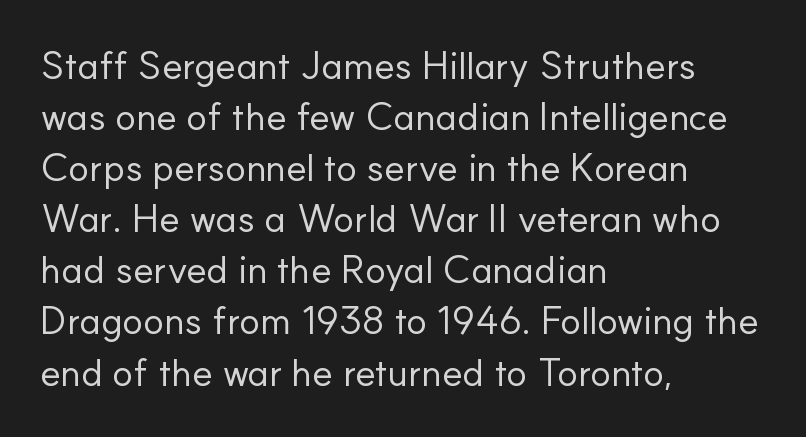
{"serif": "no", "italic": "no", "bold": "no", "weight": "regular", "width": "normal", "stroke_contrast": "low", "x_height": "small", "monospaced": "no", "underline": "no", "align": "left", "line_spacing": "normal", "line_spacing_ratio": 1.31, "letter_spacing": "normal", "letter_spacing_em": 0.0, "glyph_px": 39}
